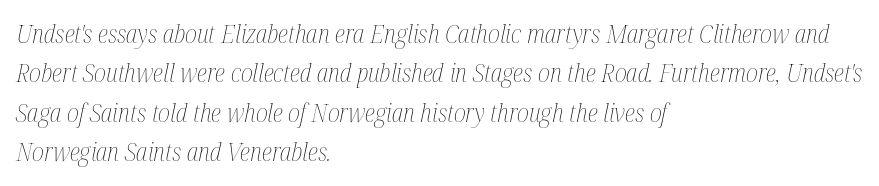
Any mark beneath the type? The region is blank. Line beginnings align vertically; line endings do not. The face used here is rendered with its standard letterfit. The face used here has a pronounced slope to its letters. Summary of weight: not heavy and not bold. The rows are spaced the way most documents space them.
